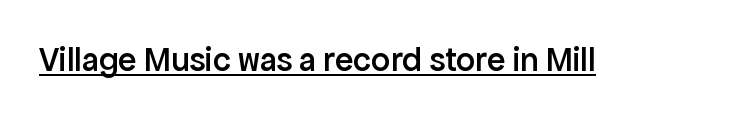
{"serif": "no", "italic": "no", "bold": "semi", "weight": "semibold", "width": "normal", "stroke_contrast": "low", "x_height": "medium", "monospaced": "no", "underline": "yes", "letter_spacing": "normal", "letter_spacing_em": 0.0, "glyph_px": 34}
